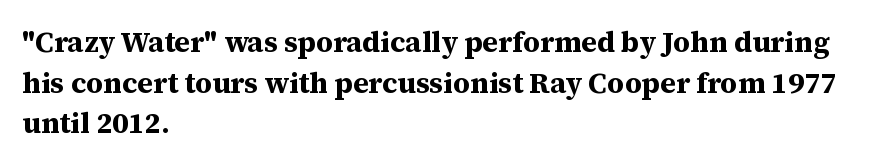
{"serif": "yes", "italic": "no", "bold": "yes", "weight": "bold", "width": "normal", "stroke_contrast": "medium", "x_height": "medium", "monospaced": "no", "underline": "no", "align": "left", "line_spacing": "normal", "line_spacing_ratio": 1.4, "letter_spacing": "normal", "letter_spacing_em": 0.0, "glyph_px": 29}
